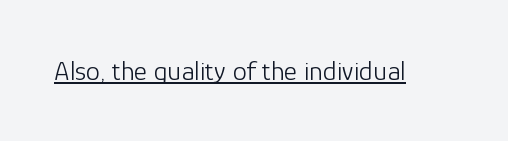
On a weight scale, this lands at 450 or below. Looks like regular typesetting: each glyph gets only the width it needs. Regarding serifs, this sample does without them. Posture: straight, roman, zero tilt. Every word sits above its own underline. This rendering leaves character spacing at its baseline value.
